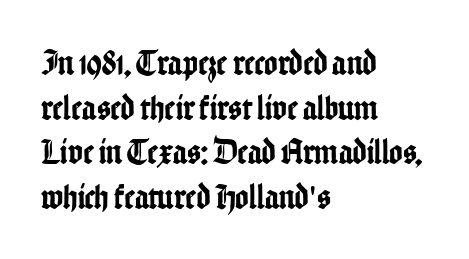
The letterforms sit shoulder to shoulder at normal distance. The lines in this sample share a left origin and differ only in where they stop. Examine the stroke ends and you'll find no serifs. The passage shown is typed in a proportional face where columns would drift. The area under the type is left untouched.
